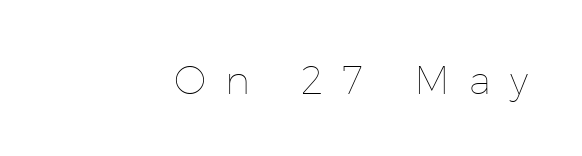
Q: Is the text bold? A: No.
Q: Is the text italic (slanted)? A: No, it is upright.
Q: Is the text underlined? A: No.
Q: How is the paragraph aligned? A: Right-aligned.
Q: Is the spacing between letters normal or unusually wide? A: Unusually wide.
Q: Width (condensed, normal, or wide)? A: Normal.
Q: Stroke contrast? A: Low.
Q: x-height? A: Medium.
Q: Monospaced? A: No.
